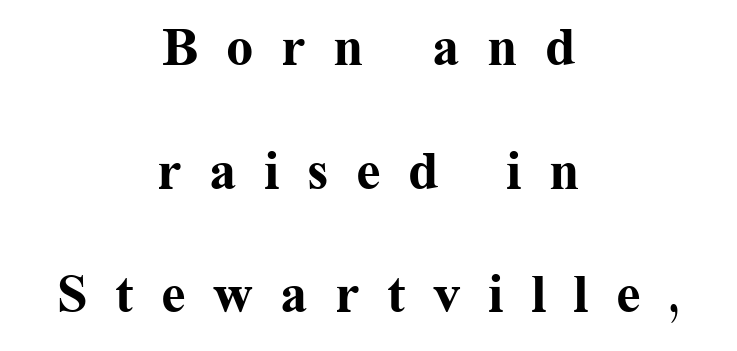
How would I describe the line gaps? Wide and relaxed. Neither beginnings nor endings align; midpoints do. The face used here is seriffed, in the tradition of book romans. A roman cut, with each character standing at attention. This rendering widens character spacing well past its baseline value.
